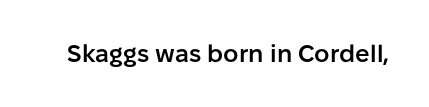
Quick note: underline off. Rendered with straight, roman letterforms. Each word holds together tightly as a unit, with standard inter-letter gaps. Slightly chunky letters — semibold, I'd say, not full bold.
